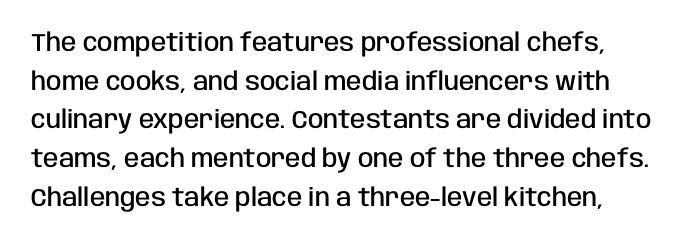
The image shows 25 px text type, upright; set left-aligned, normal line spacing (1.55x), normal letter spacing, not underlined.
